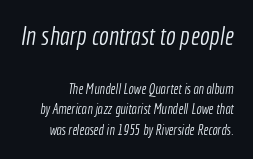
Letters rest on an invisible, unmarked baseline. All the whitespace from short lines collects on the left. Counters stay open thanks to moderate or lighter strokes. The block of text has a typical density, with ordinary space between rows.
